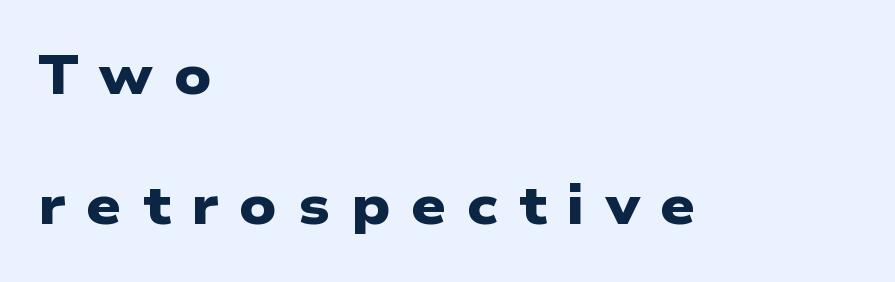
The line texture is sparse and dotted thanks to wide tracking. The lines are quadded left. Note: no serifs on the glyphs. The leading is generous, giving the passage an open texture.
